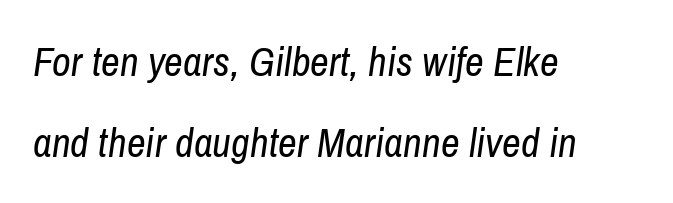
{"italic": "yes", "lean": "right", "slant_degrees": 8, "bold": "no", "weight": "regular", "width": "condensed", "stroke_contrast": "low", "x_height": "medium", "monospaced": "no", "underline": "no", "align": "left", "line_spacing": "loose", "line_spacing_ratio": 1.97, "letter_spacing": "normal", "letter_spacing_em": 0.0, "glyph_px": 41}
